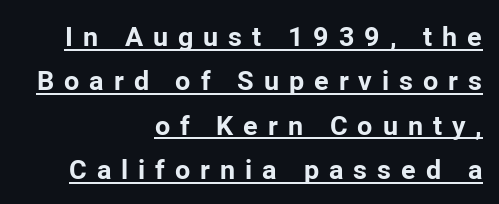
Q: Is the text bold? A: Yes.
Q: Is the text italic (slanted)? A: No, it is upright.
Q: Is the text underlined? A: Yes.
Q: How is the paragraph aligned? A: Right-aligned.
Q: Is the spacing between letters normal or unusually wide? A: Unusually wide.
Q: Is the spacing between lines tight, normal or loose? A: Normal.
